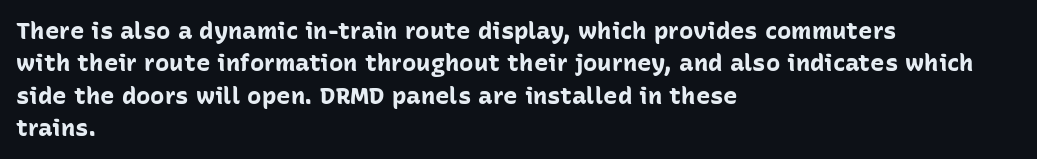
The image shows 24 px bold type, upright; set left-aligned, normal line spacing (1.35x), normal letter spacing, not underlined.
